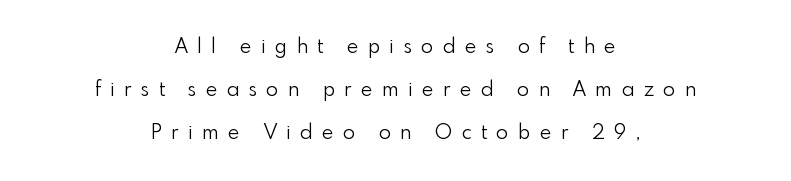
Q: Is the text bold? A: No.
Q: Is the text italic (slanted)? A: No, it is upright.
Q: Is the text underlined? A: No.
Q: How is the paragraph aligned? A: Centered.
Q: Is the spacing between letters normal or unusually wide? A: Unusually wide.
Q: Is the spacing between lines tight, normal or loose? A: Loose.
